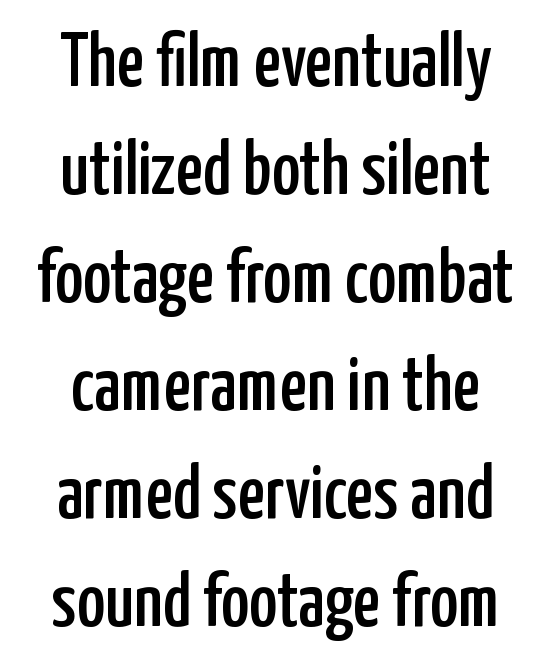
The image shows 76 px condensed sans-serif type, upright; set normal line spacing (1.42x), normal letter spacing, not underlined; low stroke contrast and a medium x-height.
